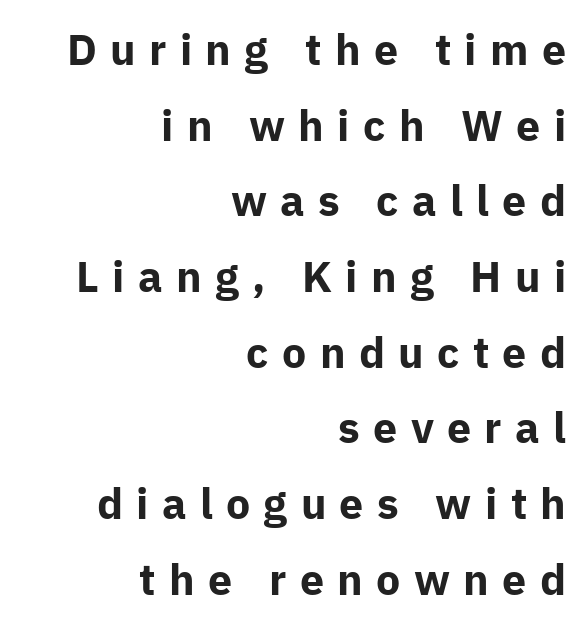
The image shows 43 px bold sans-serif type, upright; set right-aligned, line spacing 1.76x, unusually wide letter spacing (+0.31 em), not underlined; low stroke contrast and a medium x-height.
